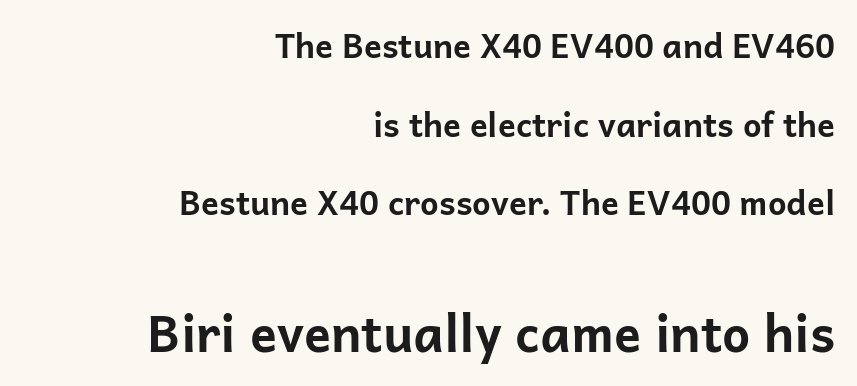
The image shows 50 px bold sans-serif type, upright; set right-aligned, loose line spacing (2.38x), normal letter spacing, not underlined; the second (bottom) block is 1.52x larger; low stroke contrast and a medium x-height.
